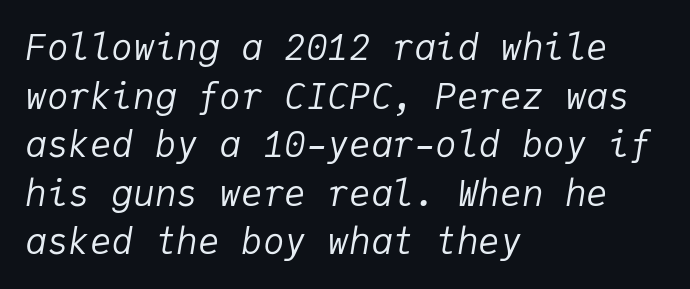
The image shows 36 px regular-weight type, italic (leaning right), monospaced; set left-aligned, normal line spacing (1.35x), normal letter spacing, not underlined; low stroke contrast and a medium x-height.
